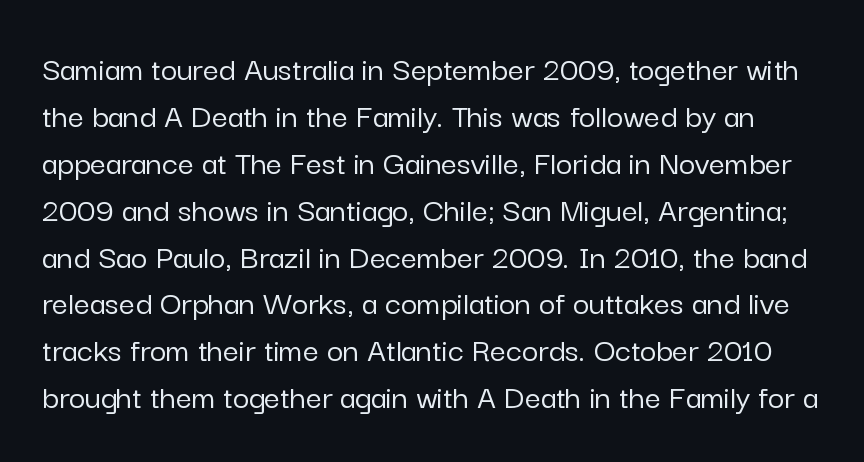
The image shows 35 px sans-serif type, upright; set normal line spacing (1.34x), normal letter spacing, not underlined; low stroke contrast and a medium x-height.
